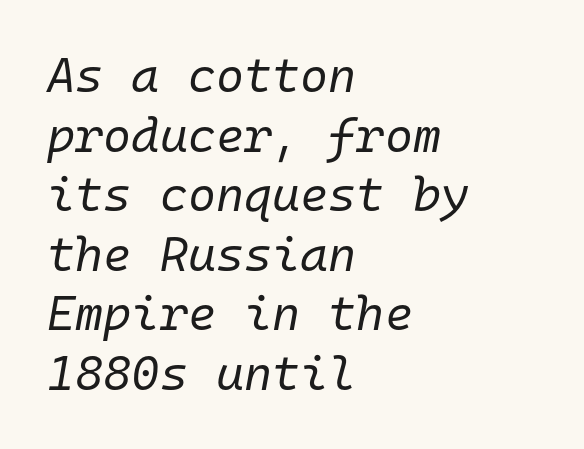
The image shows 48 px regular-weight type, italic (leaning right), monospaced; set left-aligned, line spacing 1.24x, normal letter spacing, not underlined; low stroke contrast and a medium x-height.
